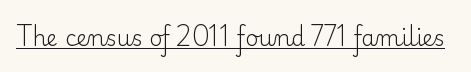
{"italic": "no", "bold": "no", "underline": "yes", "letter_spacing": "normal", "letter_spacing_em": 0.0, "glyph_px": 22}
